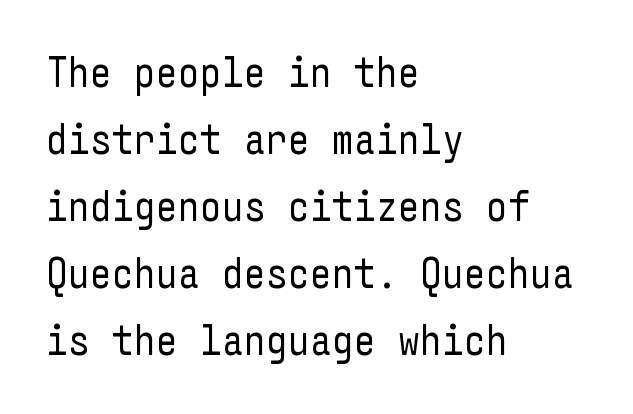
The image shows 43 px regular-weight, condensed sans-serif type, upright; set left-aligned, normal line spacing (1.56x), normal letter spacing, not underlined; low stroke contrast and a medium x-height.
